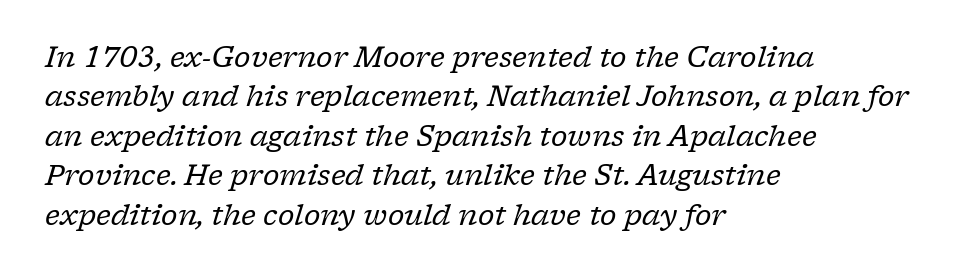
{"serif": "yes", "italic": "yes", "lean": "right", "slant_degrees": 17, "bold": "no", "weight": "regular", "width": "normal", "stroke_contrast": "low", "x_height": "medium", "monospaced": "no", "underline": "no", "align": "left", "line_spacing": "normal", "line_spacing_ratio": 1.41, "letter_spacing": "normal", "letter_spacing_em": 0.0, "glyph_px": 28}
